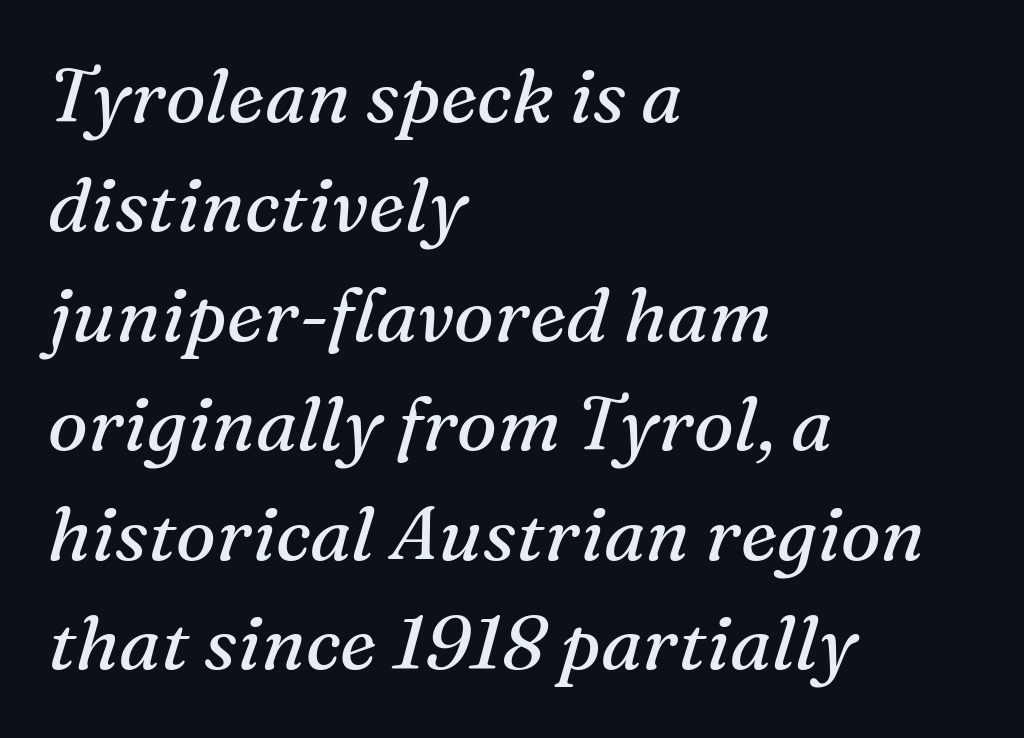
{"serif": "yes", "italic": "yes", "lean": "right", "slant_degrees": 16, "bold": "no", "weight": "regular", "width": "normal", "stroke_contrast": "medium", "x_height": "medium", "monospaced": "no", "underline": "no", "align": "left", "line_spacing": "normal", "line_spacing_ratio": 1.46, "letter_spacing": "normal", "letter_spacing_em": 0.0, "glyph_px": 75}
